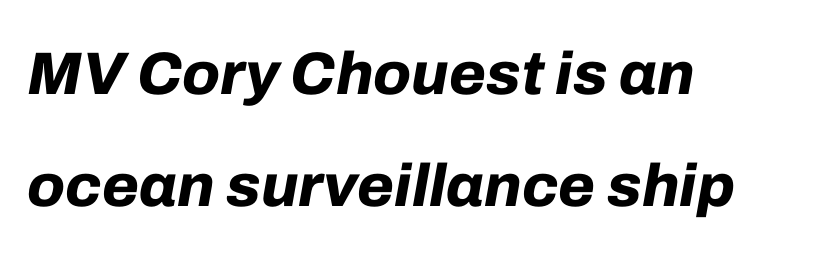
Q: Is the text bold? A: Yes.
Q: Is the text italic (slanted)? A: Yes, it leans right by about 10 degrees.
Q: Is the text underlined? A: No.
Q: How is the paragraph aligned? A: Left-aligned.
Q: Is the spacing between letters normal or unusually wide? A: Normal.
Q: Width (condensed, normal, or wide)? A: Normal.
Q: Stroke contrast? A: Low.
Q: x-height? A: Medium.
Q: Monospaced? A: No.
